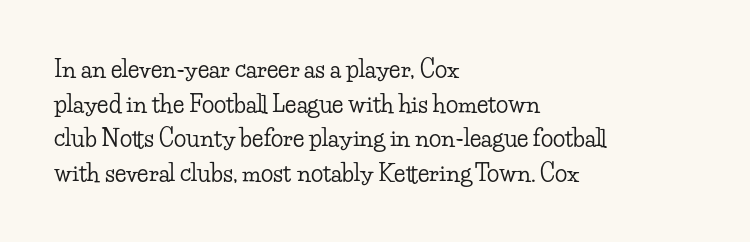
Students, observe: this is what conventionally led text looks like. Has an underline been added? It has not. Words appear dense and cohesive because spacing is normal. If you drew a ruler down the left edge, every line would touch it.
